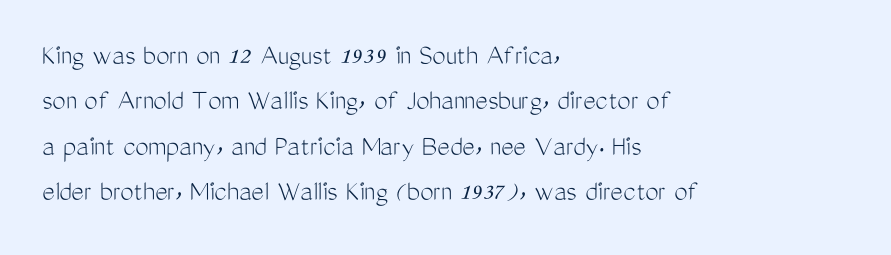
Q: Is the text bold? A: No.
Q: Is the text italic (slanted)? A: No, it is upright.
Q: Is the typeface a serif or a sans-serif typeface? A: Sans-serif.
Q: Is the text underlined? A: No.
Q: How is the paragraph aligned? A: Left-aligned.
Q: Is the spacing between letters normal or unusually wide? A: Normal.
Q: Is the spacing between lines tight, normal or loose? A: Normal.
Q: Width (condensed, normal, or wide)? A: Condensed.
Q: Stroke contrast? A: Medium.
Q: x-height? A: Medium.
Q: Monospaced? A: No.
